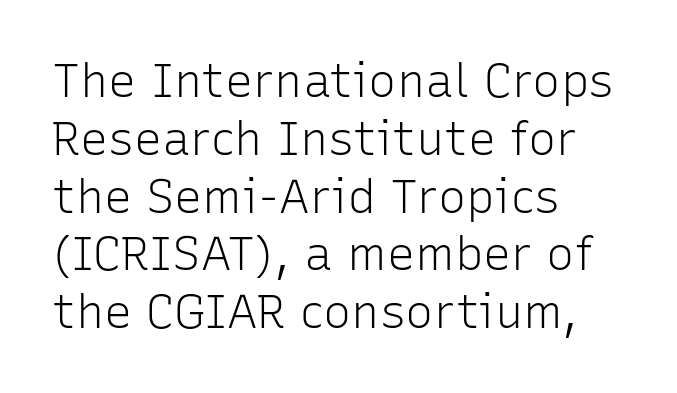
These lines are rendered in a variable-pitch font. Nothing sits at the stroke ends, so this counts as sans-serif. Letter spacing: default. Caption: multi-line text, flush left, ragged right. No heavy texture on the line: the type isn't bold. The specimen reads as upright at a glance.
